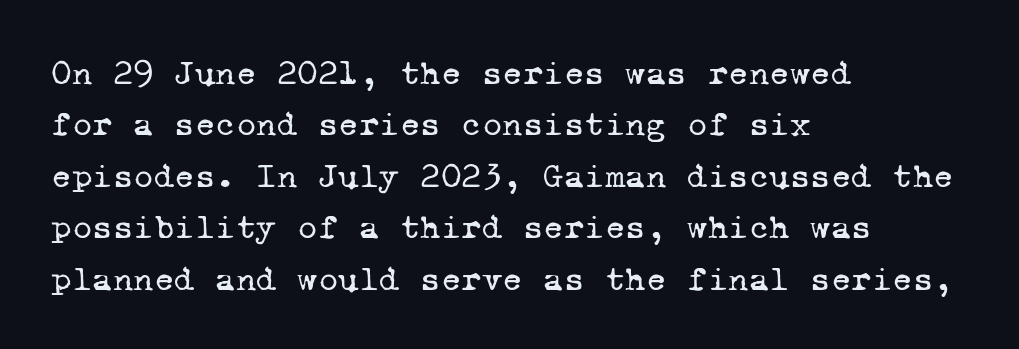
{"serif": "yes", "bold": "no", "weight": "regular", "width": "normal", "stroke_contrast": "low", "x_height": "medium", "monospaced": "yes", "underline": "no", "align": "left", "line_spacing": "normal", "line_spacing_ratio": 1.47, "letter_spacing": "normal", "letter_spacing_em": 0.0, "glyph_px": 35}
